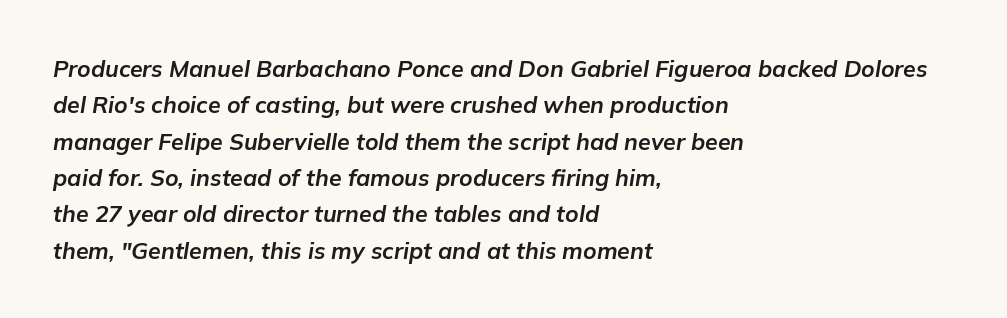
The image shows 23 px bold type, italic (leaning right); set left-aligned, normal line spacing (1.58x), normal letter spacing, not underlined.
